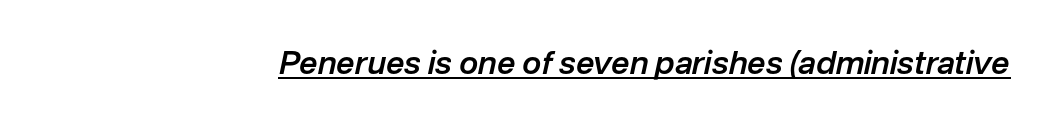
{"italic": "yes", "lean": "right", "slant_degrees": 12, "bold": "semi", "weight": "semibold", "width": "normal", "stroke_contrast": "low", "x_height": "medium", "monospaced": "no", "underline": "yes", "letter_spacing": "normal", "letter_spacing_em": 0.0, "glyph_px": 32}
